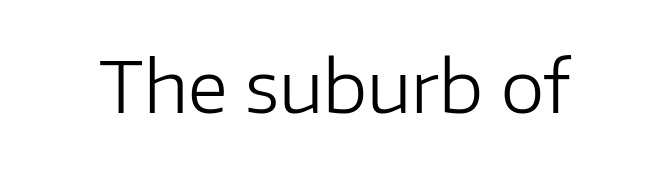
{"serif": "no", "italic": "no", "bold": "no", "weight": "regular", "width": "normal", "stroke_contrast": "low", "x_height": "medium", "monospaced": "no", "underline": "no", "letter_spacing": "normal", "letter_spacing_em": 0.0, "glyph_px": 70}
